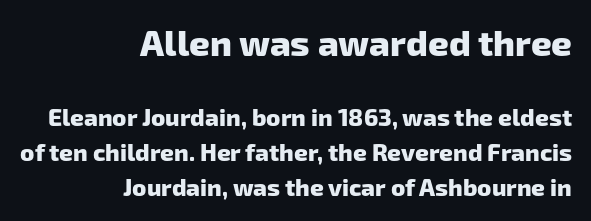
Is the type bold? Yes — the strokes are clearly thick and heavy. Underline: absent. In terms of letterform style, serifs are entirely absent. The passage shown stacks its lines at a standard gap. The compositor pushed each line to the right boundary. Words appear dense and cohesive because spacing is normal.
